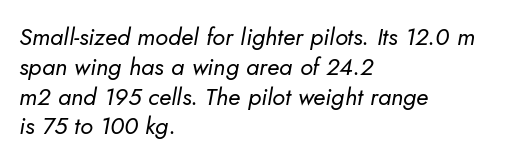
Q: Is the text bold? A: No.
Q: Is the text italic (slanted)? A: Yes, it leans right by about 5 degrees.
Q: Is the text underlined? A: No.
Q: How is the paragraph aligned? A: Left-aligned.
Q: Is the spacing between letters normal or unusually wide? A: Normal.
